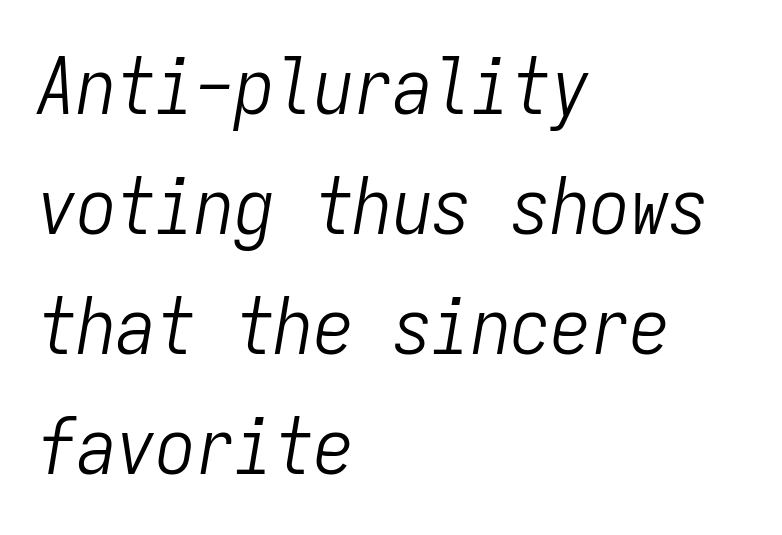
{"italic": "yes", "lean": "right", "slant_degrees": 9, "bold": "no", "weight": "light", "width": "condensed", "stroke_contrast": "low", "x_height": "medium", "monospaced": "yes", "underline": "no", "align": "left", "line_spacing": "normal", "line_spacing_ratio": 1.52, "letter_spacing": "normal", "letter_spacing_em": 0.0, "glyph_px": 79}
